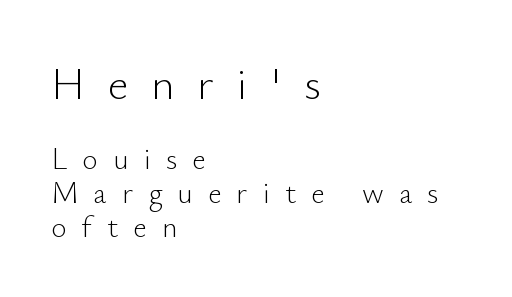
{"serif": "no", "italic": "no", "bold": "no", "weight": "light", "width": "normal", "stroke_contrast": "low", "x_height": "small", "monospaced": "no", "underline": "no", "align": "left", "line_spacing": "tight", "line_spacing_ratio": 1.12, "letter_spacing": "wide", "letter_spacing_em": 0.5, "larger_block": "first", "size_ratio": 1.5, "glyph_px": 45}
